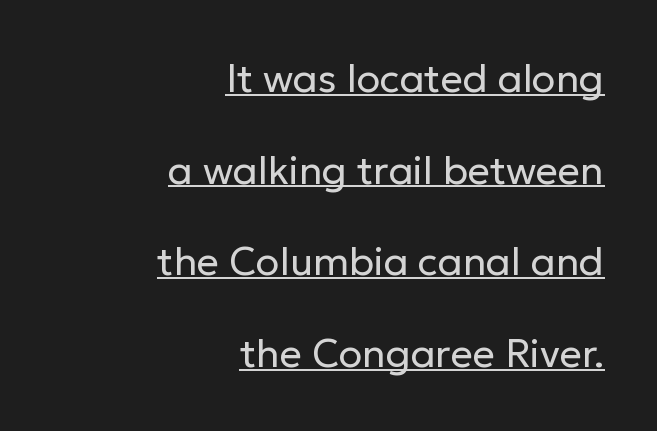
Q: Is the text bold? A: No.
Q: Is the text italic (slanted)? A: No, it is upright.
Q: Is the typeface a serif or a sans-serif typeface? A: Sans-serif.
Q: Is the text underlined? A: Yes.
Q: How is the paragraph aligned? A: Right-aligned.
Q: Is the spacing between letters normal or unusually wide? A: Normal.
Q: Is the spacing between lines tight, normal or loose? A: Loose.
Q: Width (condensed, normal, or wide)? A: Normal.
Q: Stroke contrast? A: Low.
Q: x-height? A: Medium.
Q: Monospaced? A: No.
